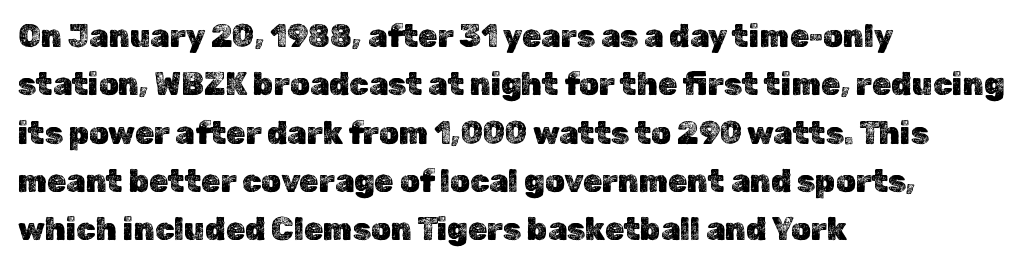
{"italic": "no", "width": "normal", "x_height": "medium", "monospaced": "no", "underline": "no", "align": "left", "line_spacing": "normal", "line_spacing_ratio": 1.56, "letter_spacing": "normal", "letter_spacing_em": 0.0, "glyph_px": 31}
